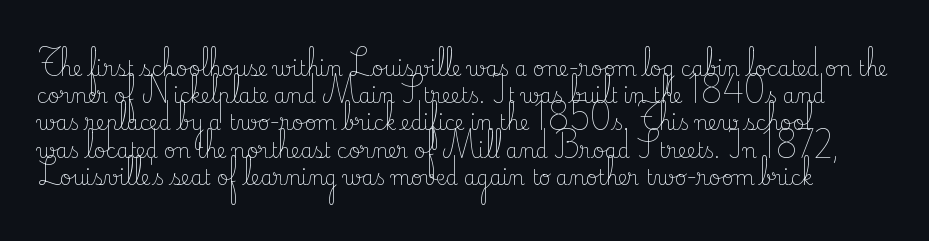
The image shows 20 px text type, upright; set normal line spacing (1.36x), normal letter spacing, not underlined.
